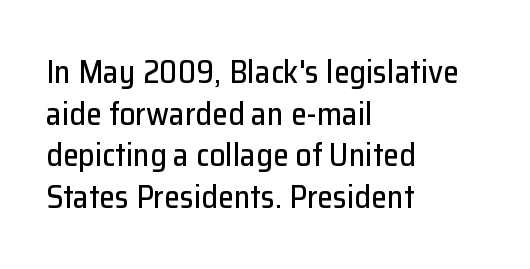
These lines were composed using upright roman letters. The horizontal fit of the characters is conventional and even. The rows are spaced the way most documents space them. Rule under the text: the space is simply empty. This sample has the flowing, uneven cadence of proportional lettering.
